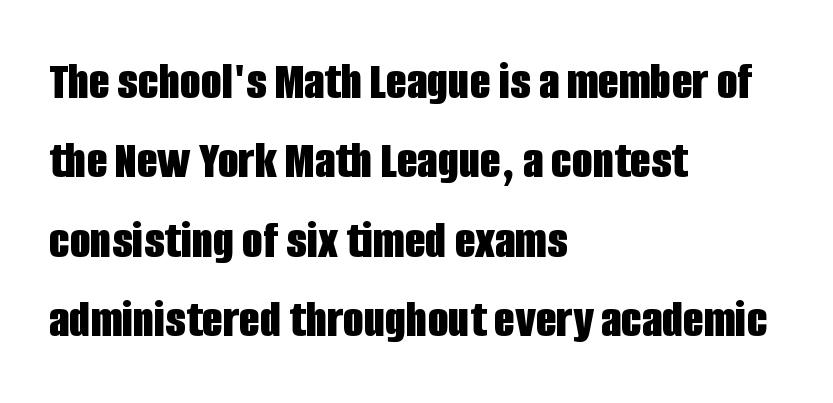
Q: Is the text bold? A: Yes.
Q: Is the text italic (slanted)? A: No, it is upright.
Q: Is the typeface a serif or a sans-serif typeface? A: Sans-serif.
Q: Is the text underlined? A: No.
Q: How is the paragraph aligned? A: Left-aligned.
Q: Is the spacing between letters normal or unusually wide? A: Normal.
Q: Is the spacing between lines tight, normal or loose? A: Normal.
Q: Width (condensed, normal, or wide)? A: Condensed.
Q: Stroke contrast? A: Low.
Q: x-height? A: Large.
Q: Monospaced? A: No.
